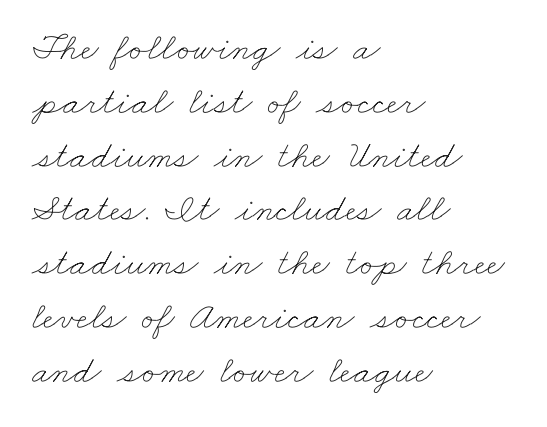
The image shows 39 px thin, wide type; set left-aligned, normal line spacing (1.38x), normal letter spacing, not underlined; low stroke contrast and a small x-height.
